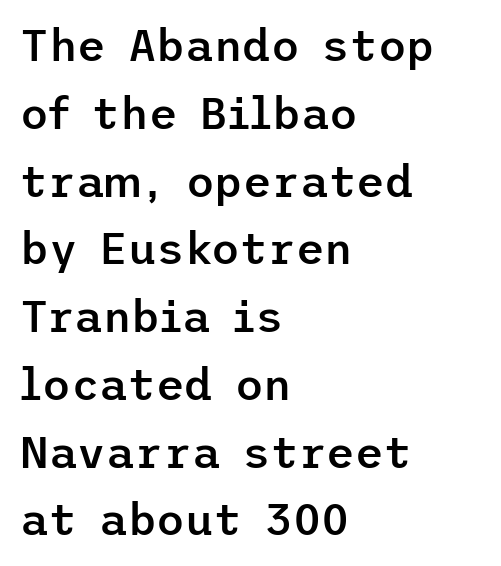
The image shows 44 px semibold sans-serif type, upright; set left-aligned, normal line spacing (1.54x), normal letter spacing, not underlined; low stroke contrast and a medium x-height.
